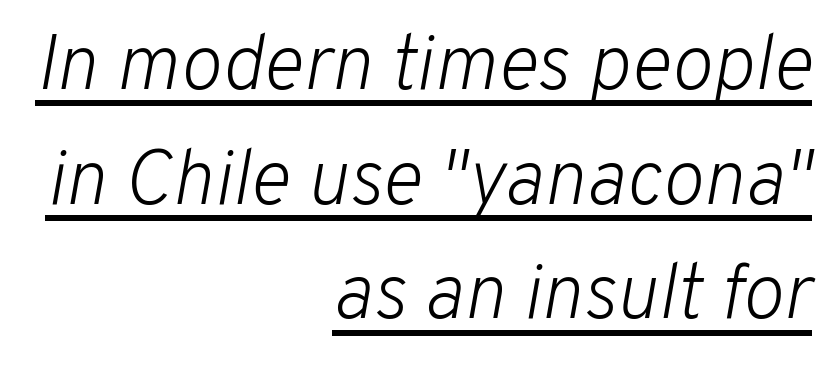
The typesetter chose a ragged-left arrangement here. These characters rest on top of a visible drawn line. Observe the ordinary spacing: letters are neighbours, not strangers. Designer's note — italics engaged. These lines are rendered in a variable-pitch font. One glance says typical: line gaps are just what's usual.
